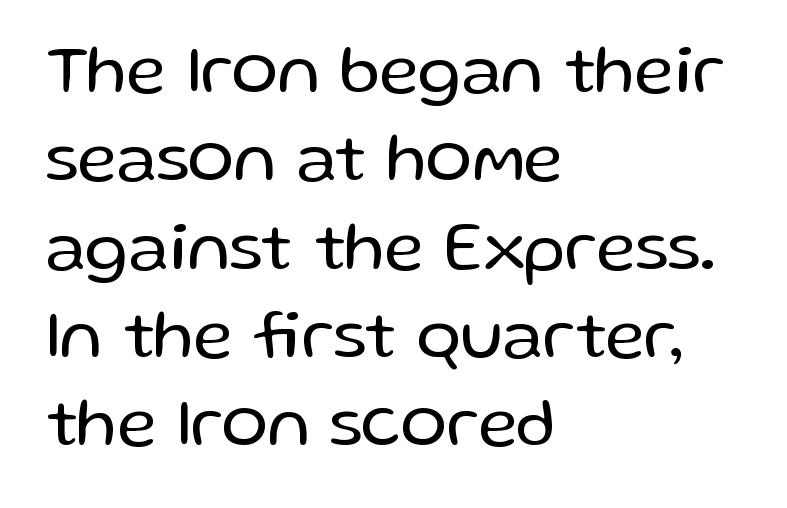
The image shows 69 px regular-weight sans-serif type, upright; set left-aligned, normal line spacing (1.28x), normal letter spacing, not underlined; low stroke contrast and a medium x-height.
